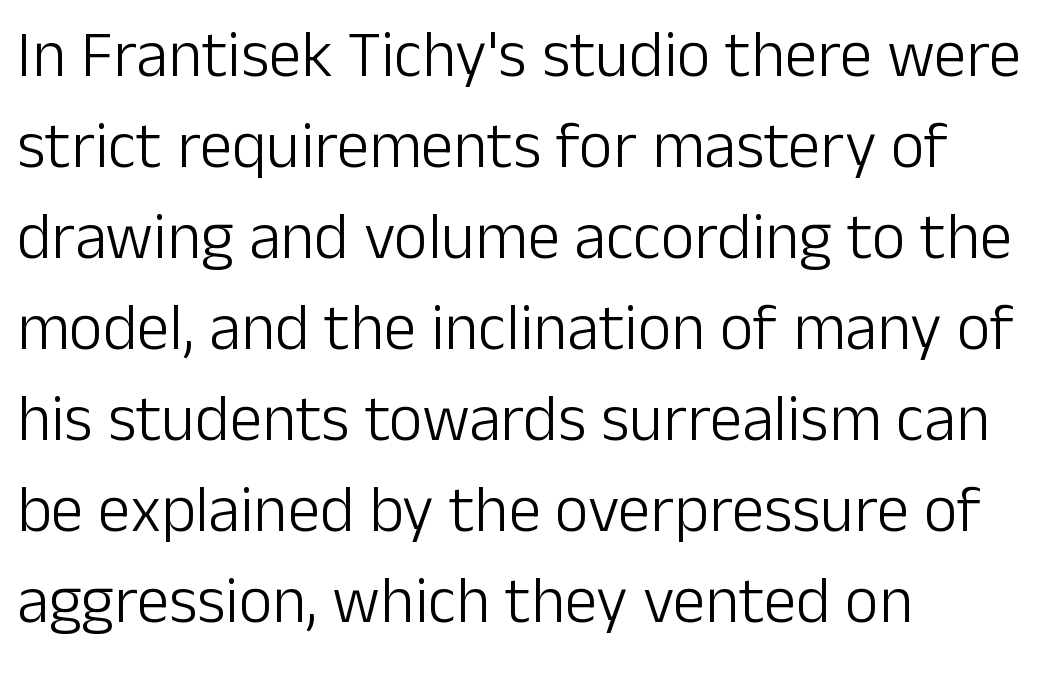
Q: Is the text bold? A: No.
Q: Is the text italic (slanted)? A: No, it is upright.
Q: Is the typeface a serif or a sans-serif typeface? A: Sans-serif.
Q: Is the text underlined? A: No.
Q: How is the paragraph aligned? A: Left-aligned.
Q: Is the spacing between letters normal or unusually wide? A: Normal.
Q: Is the spacing between lines tight, normal or loose? A: Normal.
Q: Width (condensed, normal, or wide)? A: Normal.
Q: Stroke contrast? A: Low.
Q: x-height? A: Medium.
Q: Monospaced? A: No.
